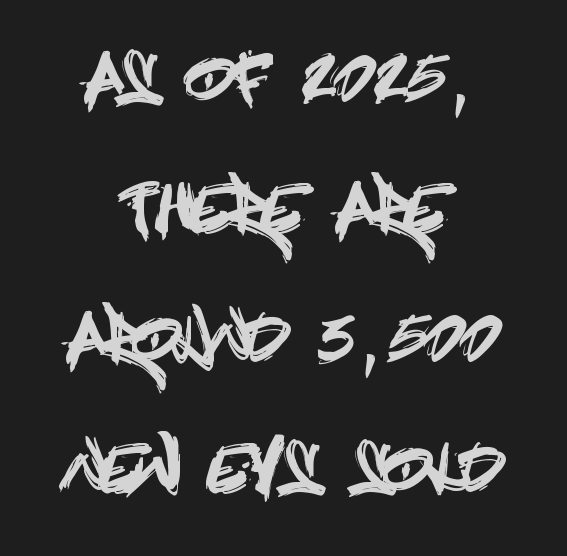
Horizontal bands of white between lines are thick stripes. Each letter's strokes conclude bluntly, with no projecting serifs. These lines keep a tight, regular rhythm from letter to letter.
